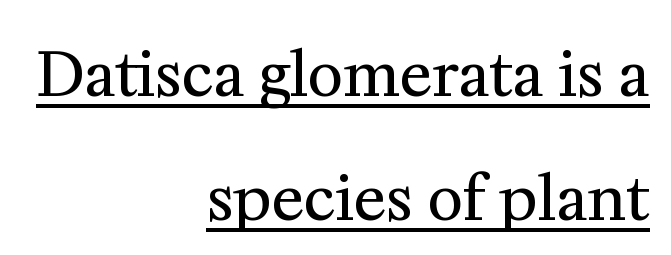
The image shows 61 px regular-weight serif type, upright; set right-aligned, loose line spacing (2.03x), normal letter spacing, underlined; medium stroke contrast and a medium x-height.
